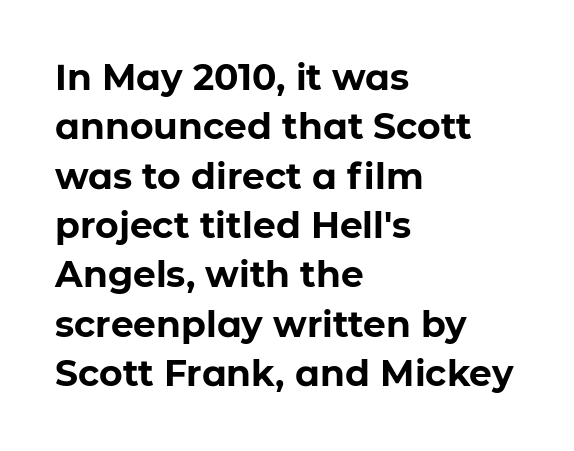
The image shows 36 px bold sans-serif type, upright; set left-aligned, normal line spacing (1.37x), normal letter spacing, not underlined; low stroke contrast and a medium x-height.
